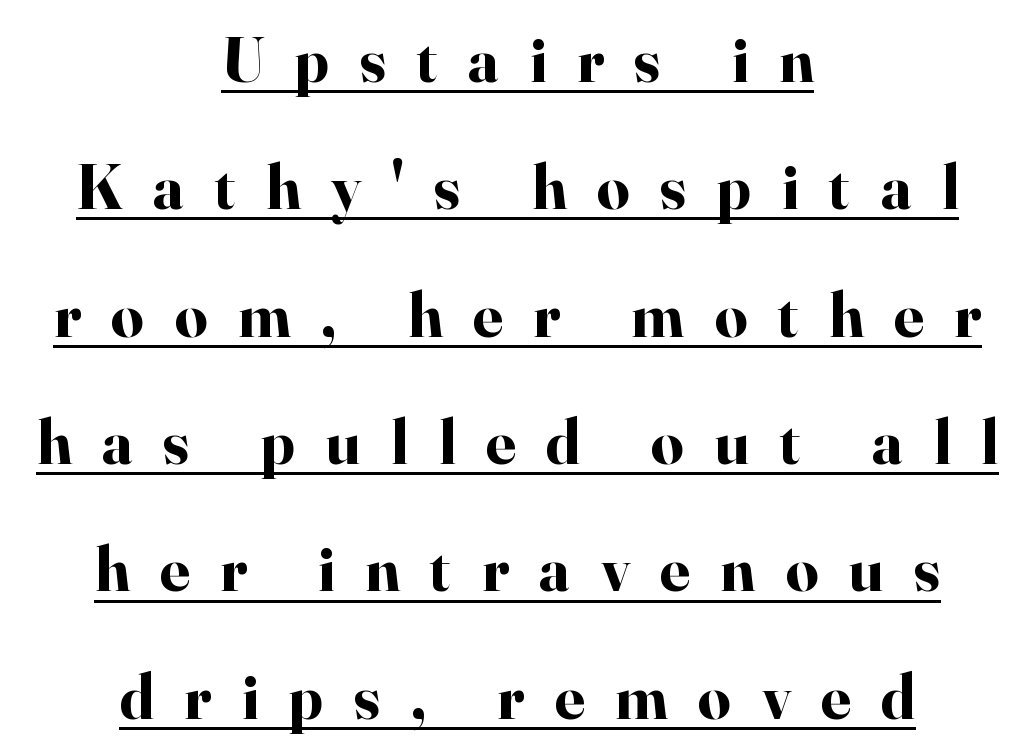
The image shows 64 px bold serif type, upright; set centered, loose line spacing (1.99x), unusually wide letter spacing (+0.48 em), underlined; high stroke contrast and a small x-height.
